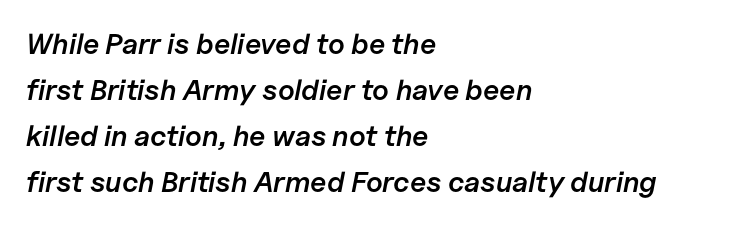
The image shows 29 px semibold type, italic (leaning right); set left-aligned, normal line spacing (1.59x), normal letter spacing, not underlined; low stroke contrast and a medium x-height.
